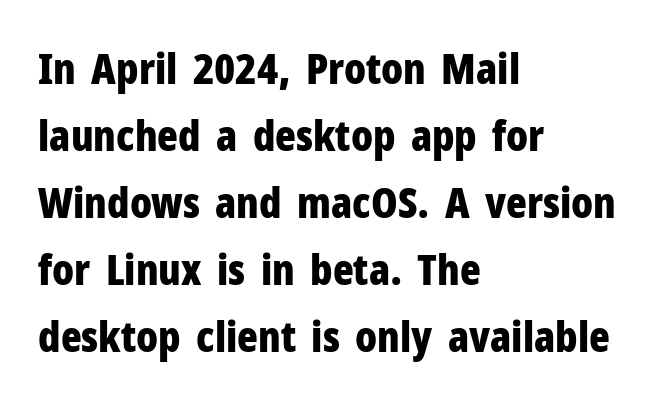
Q: Is the text bold? A: Yes.
Q: Is the text italic (slanted)? A: No, it is upright.
Q: Is the typeface a serif or a sans-serif typeface? A: Sans-serif.
Q: Is the text underlined? A: No.
Q: How is the paragraph aligned? A: Left-aligned.
Q: Is the spacing between letters normal or unusually wide? A: Normal.
Q: Is the spacing between lines tight, normal or loose? A: Normal.
Q: Width (condensed, normal, or wide)? A: Condensed.
Q: Stroke contrast? A: Low.
Q: x-height? A: Medium.
Q: Monospaced? A: No.
